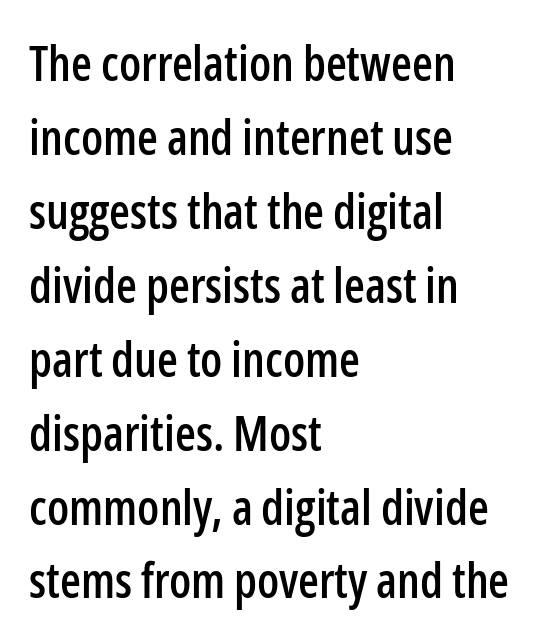
In CSS terms this would be text-align: left. The letters sit at their default tracking, neither squeezed nor spread. This is sans-serif lettering, the kind often seen on screens and signage. Descenders are the only things crossing below the line. Note the varied advance widths — an 'i' is clearly narrower than an 'm'.
